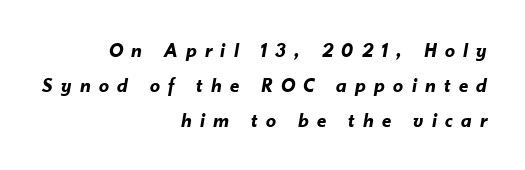
{"italic": "yes", "lean": "right", "slant_degrees": 10, "bold": "yes", "underline": "no", "align": "right", "line_spacing_ratio": 1.74, "letter_spacing": "wide", "letter_spacing_em": 0.42, "glyph_px": 20}
